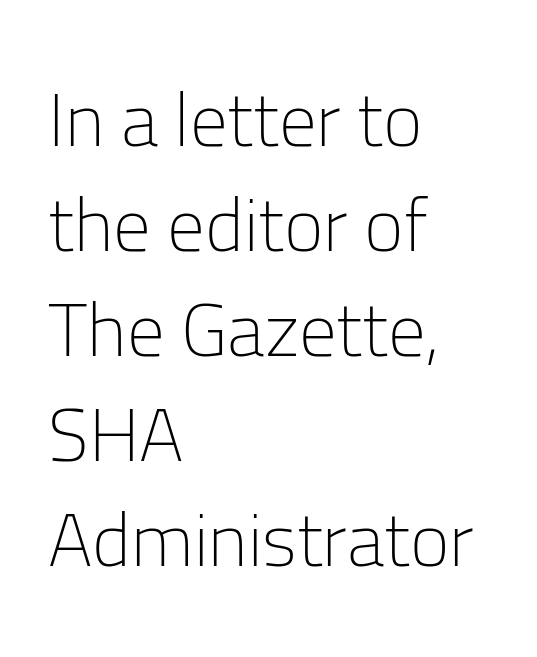
Is the letter spacing exaggerated? No — it looks like the ordinary default. The ragged edge is on the right, which tells us the setting is flush left. Ascenders rise straight up at ninety degrees. Quick note: interline space is typical.
